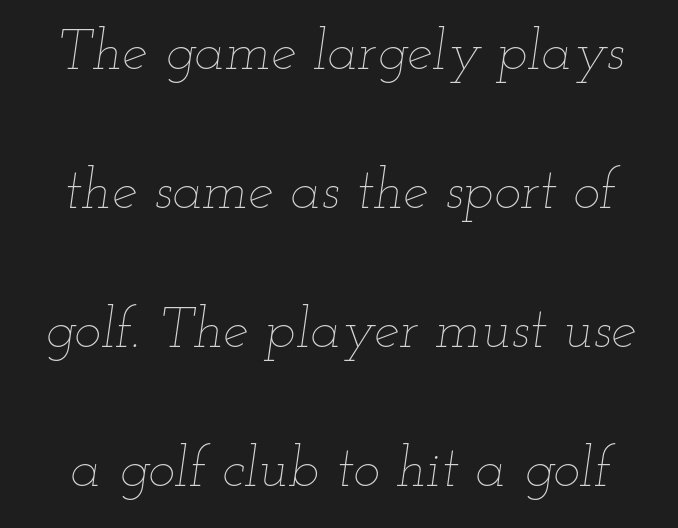
Q: Is the text bold? A: No.
Q: Is the text italic (slanted)? A: Yes, it leans right by about 12 degrees.
Q: Is the text underlined? A: No.
Q: Is the spacing between letters normal or unusually wide? A: Normal.
Q: Is the spacing between lines tight, normal or loose? A: Loose.
Q: Width (condensed, normal, or wide)? A: Wide.
Q: Stroke contrast? A: Low.
Q: x-height? A: Small.
Q: Monospaced? A: No.
